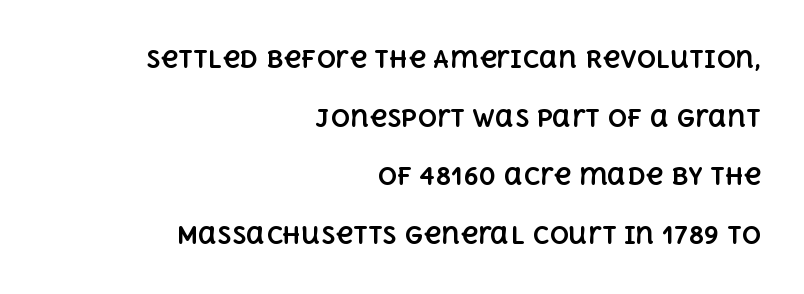
The image shows 24 px bold type, upright; set right-aligned, loose line spacing (2.44x), normal letter spacing, not underlined.
